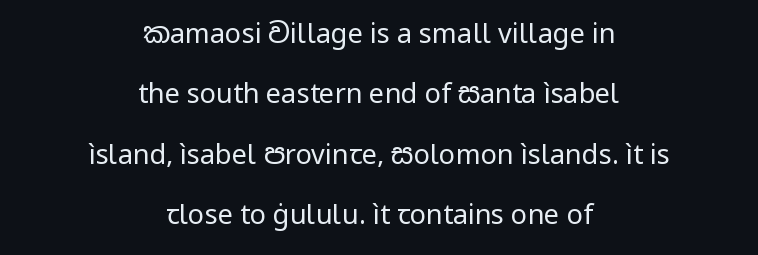
{"italic": "no", "bold": "no", "underline": "no", "align": "center", "line_spacing": "loose", "line_spacing_ratio": 2.24, "letter_spacing": "normal", "letter_spacing_em": 0.0, "glyph_px": 27}
